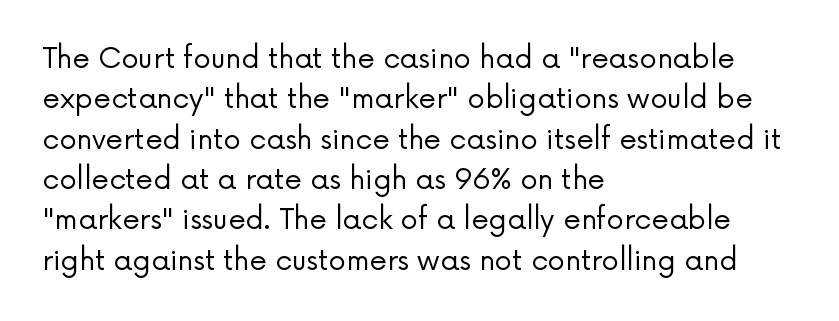
This sample is left-justified, so line endings fall wherever the words run out. Tracking value appears to be zero — textbook default spacing. Serifs: no, the terminals of the letterforms are clean. A light-to-regular cut is what we see here. The letters advance in unequal steps, a hallmark of proportional type.
